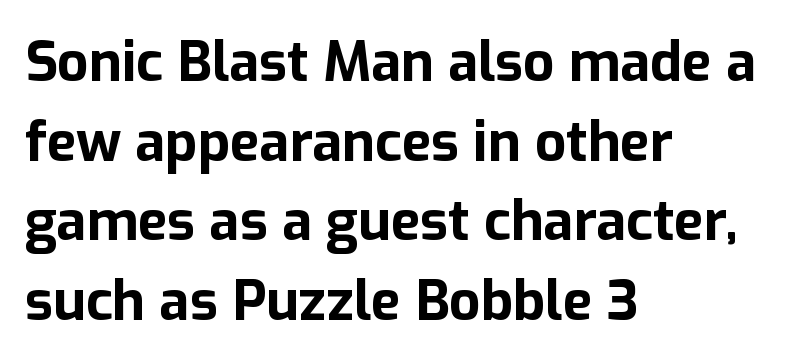
The characters look thick and weighty, a clear bold. Each letter keeps its own natural width here, so spacing adapts to shape. Style check: upright. Left-aligned paragraph, ragged on the right.
